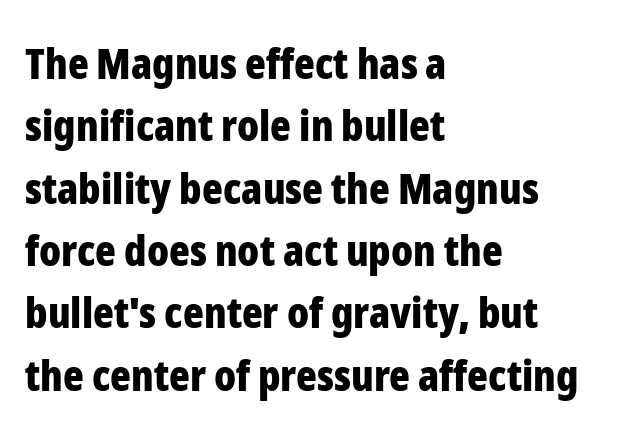
{"serif": "no", "italic": "no", "bold": "yes", "weight": "bold", "width": "condensed", "stroke_contrast": "low", "x_height": "medium", "monospaced": "no", "underline": "no", "align": "left", "line_spacing": "normal", "line_spacing_ratio": 1.45, "letter_spacing": "normal", "letter_spacing_em": 0.0, "glyph_px": 43}
